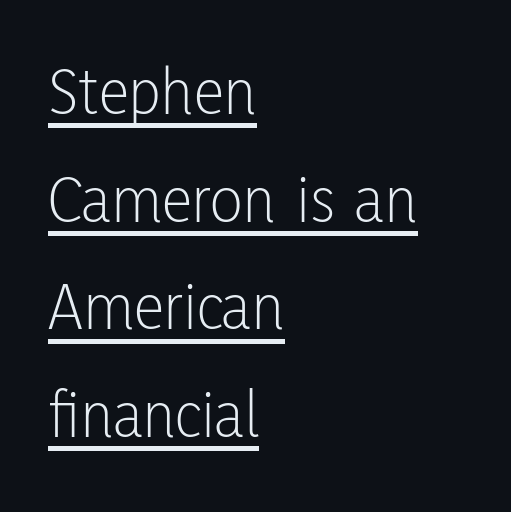
Q: Is the text bold? A: No.
Q: Is the text italic (slanted)? A: No, it is upright.
Q: Is the typeface a serif or a sans-serif typeface? A: Sans-serif.
Q: Is the text underlined? A: Yes.
Q: How is the paragraph aligned? A: Left-aligned.
Q: Is the spacing between letters normal or unusually wide? A: Normal.
Q: Is the spacing between lines tight, normal or loose? A: Normal.
Q: Width (condensed, normal, or wide)? A: Condensed.
Q: Stroke contrast? A: Low.
Q: x-height? A: Medium.
Q: Monospaced? A: No.
